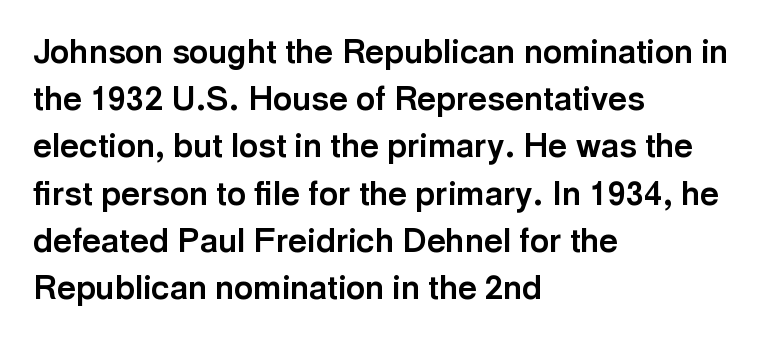
Q: Is the text bold? A: Yes.
Q: Is the text italic (slanted)? A: No, it is upright.
Q: Is the typeface a serif or a sans-serif typeface? A: Sans-serif.
Q: Is the text underlined? A: No.
Q: How is the paragraph aligned? A: Left-aligned.
Q: Is the spacing between letters normal or unusually wide? A: Normal.
Q: Is the spacing between lines tight, normal or loose? A: Normal.
Q: Width (condensed, normal, or wide)? A: Normal.
Q: x-height? A: Medium.
Q: Monospaced? A: No.
